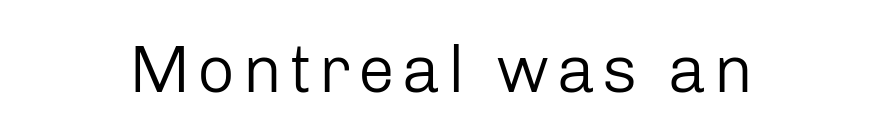
Q: Is the text bold? A: No.
Q: Is the text italic (slanted)? A: No, it is upright.
Q: Is the typeface a serif or a sans-serif typeface? A: Sans-serif.
Q: Is the text underlined? A: No.
Q: Width (condensed, normal, or wide)? A: Normal.
Q: Stroke contrast? A: Low.
Q: x-height? A: Medium.
Q: Monospaced? A: No.
